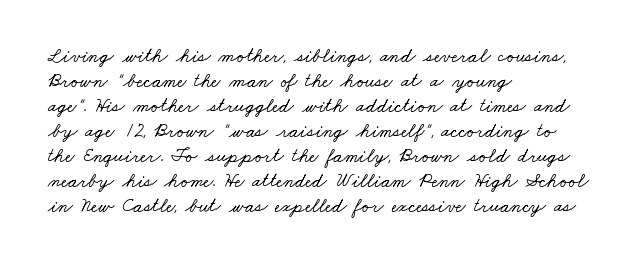
Words float on clear page, feet unadorned. Leftover space on each line is placed entirely after the last word. Short note: letters normally spaced. A normal amount of white space separates one row of letters from the next.
